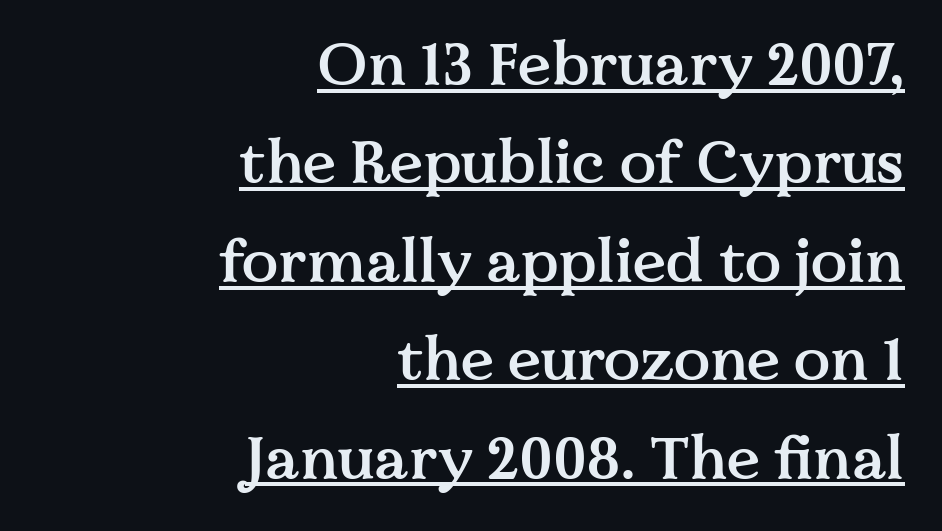
The image shows 60 px semibold serif type, upright; set right-aligned, normal line spacing (1.64x), normal letter spacing, underlined; medium stroke contrast and a medium x-height.
